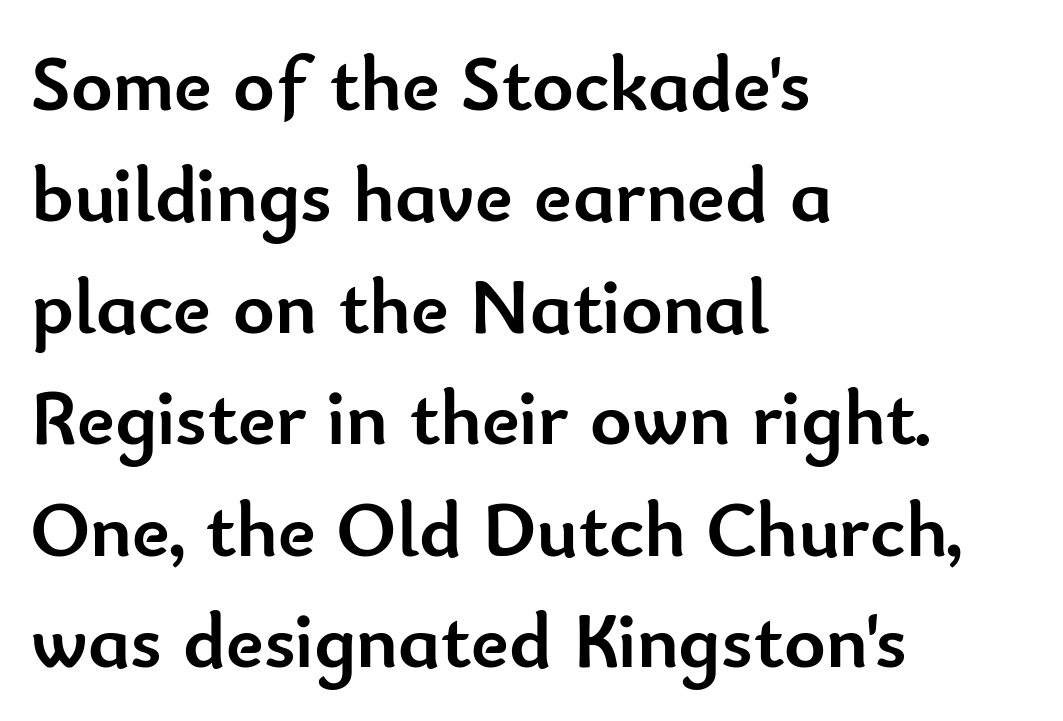
{"serif": "no", "italic": "no", "bold": "yes", "weight": "semibold", "width": "normal", "stroke_contrast": "low", "x_height": "small", "monospaced": "no", "underline": "no", "align": "left", "line_spacing": "normal", "line_spacing_ratio": 1.41, "letter_spacing": "normal", "letter_spacing_em": 0.0, "glyph_px": 79}
